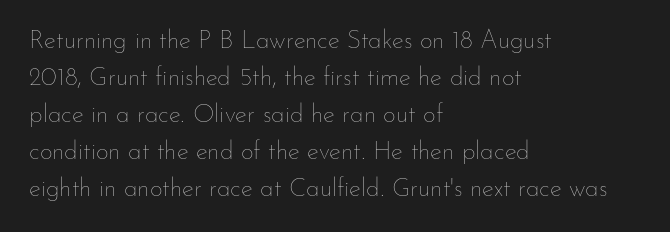
Q: Is the text bold? A: No.
Q: Is the text italic (slanted)? A: No, it is upright.
Q: Is the text underlined? A: No.
Q: How is the paragraph aligned? A: Left-aligned.
Q: Is the spacing between letters normal or unusually wide? A: Normal.
Q: Is the spacing between lines tight, normal or loose? A: Normal.
